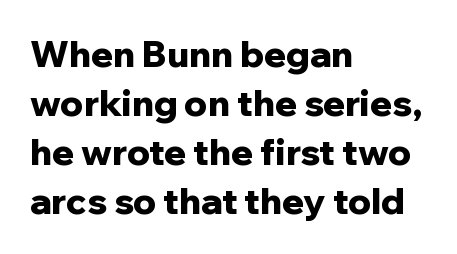
{"serif": "no", "italic": "no", "bold": "yes", "weight": "bold", "width": "normal", "stroke_contrast": "low", "x_height": "medium", "monospaced": "no", "underline": "no", "align": "left", "line_spacing": "normal", "line_spacing_ratio": 1.36, "letter_spacing": "normal", "letter_spacing_em": 0.0, "glyph_px": 36}
